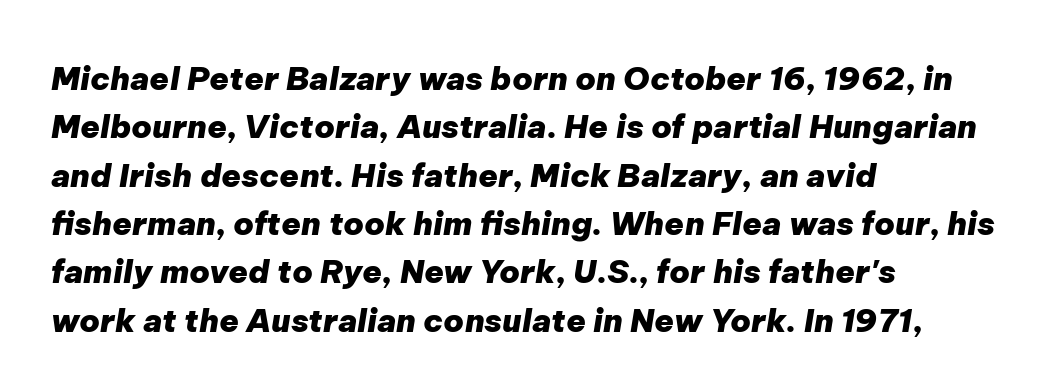
Typesetter's note: full bold, strokes at maximum text heaviness. The lines are quadded left. Glance below the letters and you will spot only blank space. Standard letterfit; no display-style spreading of the glyphs. Vertical spacing — default.
